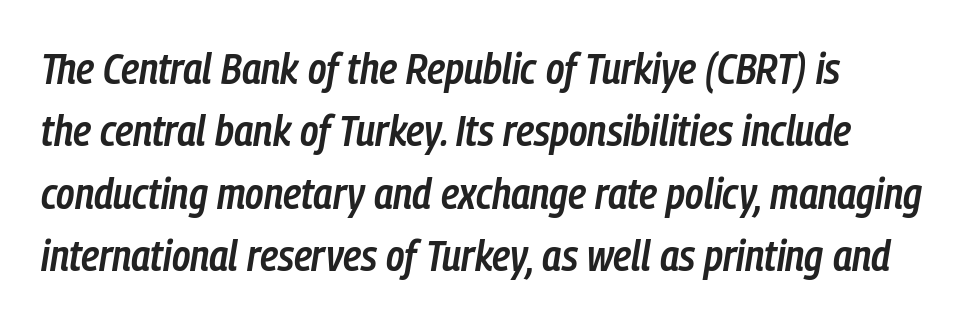
{"italic": "yes", "lean": "right", "slant_degrees": 9, "bold": "semi", "weight": "semibold", "width": "condensed", "stroke_contrast": "low", "x_height": "medium", "monospaced": "no", "underline": "no", "align": "left", "line_spacing": "normal", "line_spacing_ratio": 1.42, "letter_spacing": "normal", "letter_spacing_em": 0.0, "glyph_px": 44}
